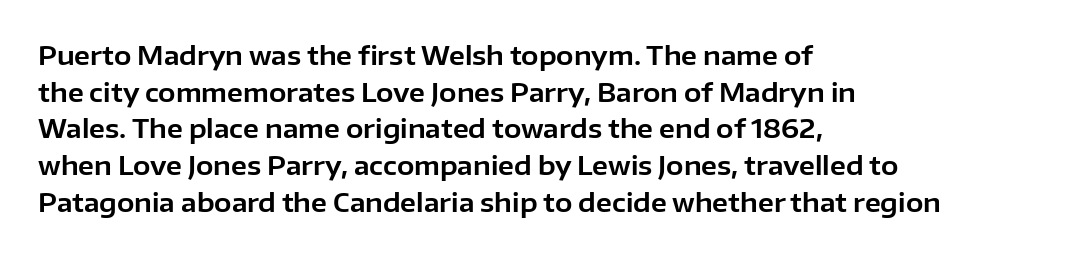
Q: Is the text italic (slanted)? A: No, it is upright.
Q: Is the text underlined? A: No.
Q: How is the paragraph aligned? A: Left-aligned.
Q: Is the spacing between letters normal or unusually wide? A: Normal.
Q: Is the spacing between lines tight, normal or loose? A: Normal.
